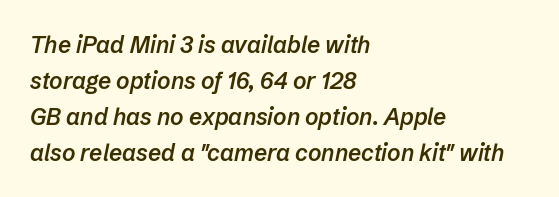
The axis of the letterforms is tilted away from vertical. Quick note: interline space is typical. Reading down the block, your eye returns to a fixed left position each line. The font is running at a semibold setting, under full bold. Just letters on the line, the space beneath them empty.
